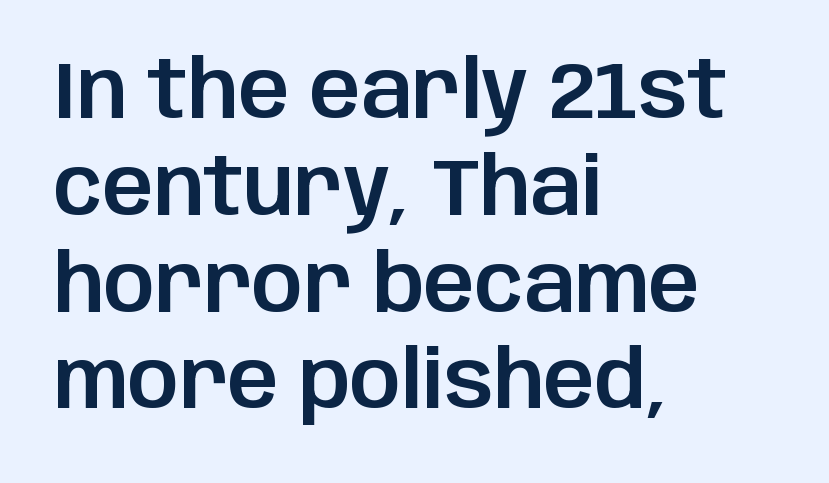
Here the glyphs are tracked normally, forming tight word shapes. Every row of glyphs begins at an identical x-position on the left. Characters remain perfectly vertical along every line. The specimen omits any rule beneath the text block's lines. The letters advance in unequal steps, a hallmark of proportional type. No feet cap the strokes, marking this as sans-serif type.
